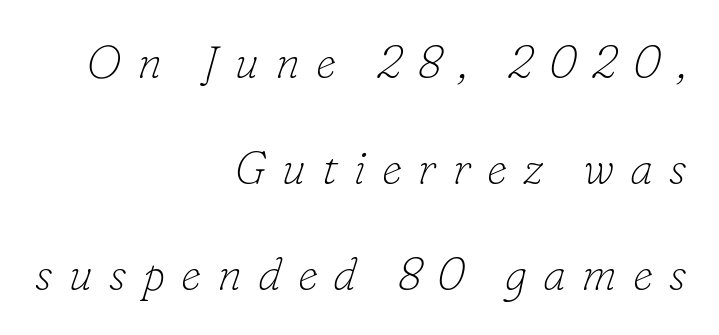
{"serif": "yes", "italic": "yes", "lean": "right", "slant_degrees": 16, "bold": "no", "weight": "thin", "width": "normal", "stroke_contrast": "low", "x_height": "small", "monospaced": "no", "underline": "no", "align": "right", "line_spacing": "loose", "line_spacing_ratio": 2.3, "letter_spacing": "wide", "letter_spacing_em": 0.34, "glyph_px": 46}
